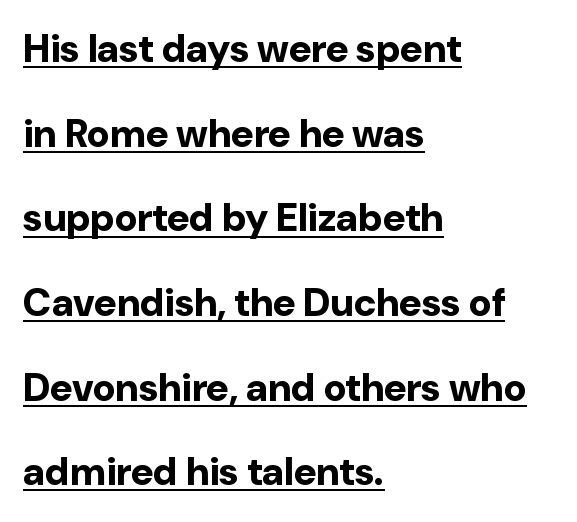
Q: Is the text bold? A: Yes.
Q: Is the text italic (slanted)? A: No, it is upright.
Q: Is the typeface a serif or a sans-serif typeface? A: Sans-serif.
Q: Is the text underlined? A: Yes.
Q: How is the paragraph aligned? A: Left-aligned.
Q: Is the spacing between letters normal or unusually wide? A: Normal.
Q: Is the spacing between lines tight, normal or loose? A: Loose.
Q: Width (condensed, normal, or wide)? A: Normal.
Q: Stroke contrast? A: Low.
Q: x-height? A: Medium.
Q: Monospaced? A: No.
